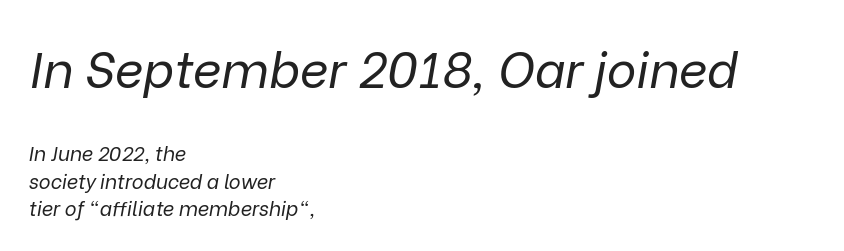
Is the type slanted? Yes — the strokes lean at a clear angle. Vertically, the passage feels balanced, rows spaced as you'd expect. Each letter keeps its own natural width here, so spacing adapts to shape. The typeface has the unassuming heft of standard copy or less. Every row of glyphs begins at an identical x-position on the left. The type is set solid horizontally, with unmodified tracking.
